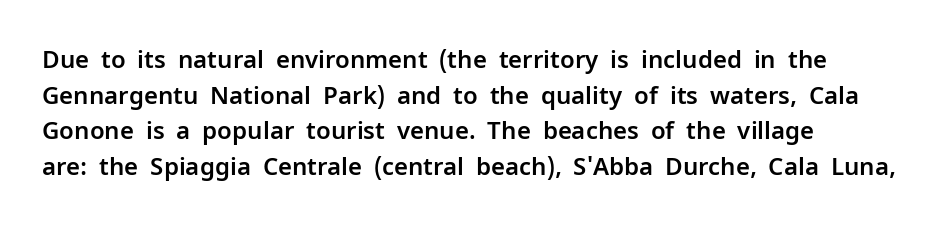
The lettering holds an erect, upright posture throughout. Inter-character spacing is left at the font's built-in metrics. The glyphs are unaccompanied by any horizontal stroke below them. Horizontal alignment here is leftward, the default for most running prose. Is there much room between lines? A standard amount, neither cramped nor airy.
